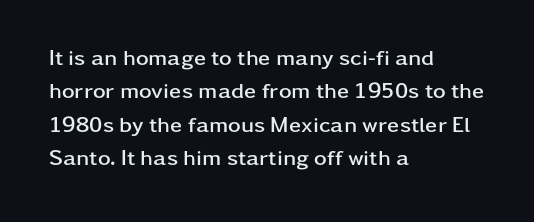
{"italic": "no", "bold": "yes", "underline": "no", "align": "left", "line_spacing": "normal", "line_spacing_ratio": 1.52, "letter_spacing": "normal", "letter_spacing_em": 0.0, "glyph_px": 22}
